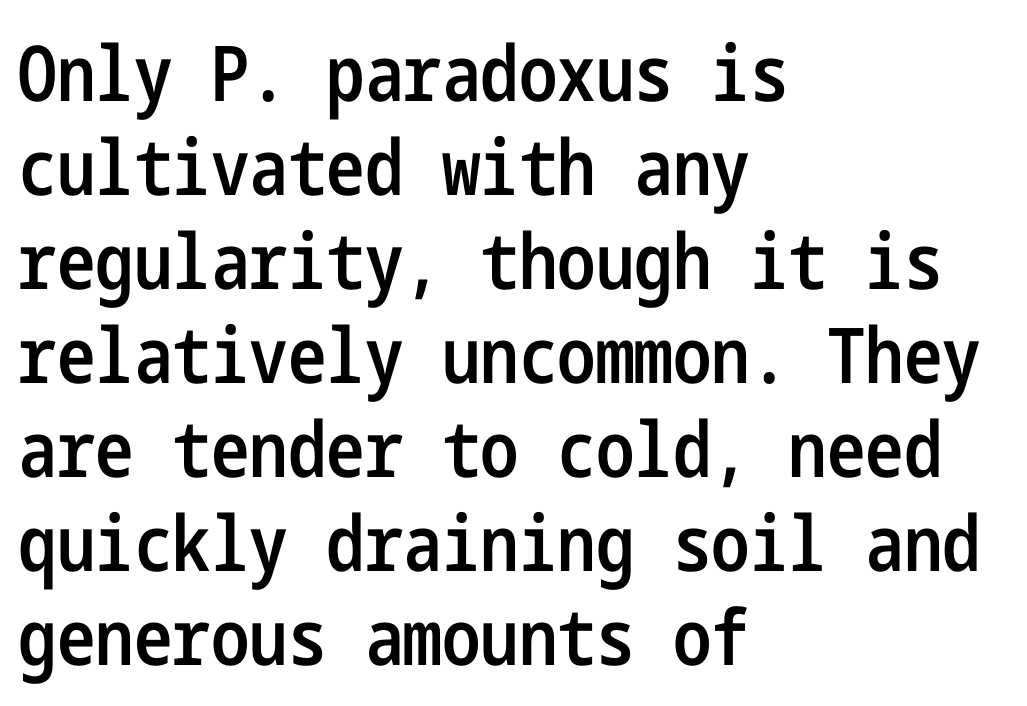
{"serif": "no", "italic": "no", "bold": "semi", "weight": "semibold", "width": "condensed", "stroke_contrast": "low", "x_height": "medium", "underline": "no", "align": "left", "line_spacing_ratio": 1.22, "letter_spacing": "normal", "letter_spacing_em": 0.0, "glyph_px": 77}
